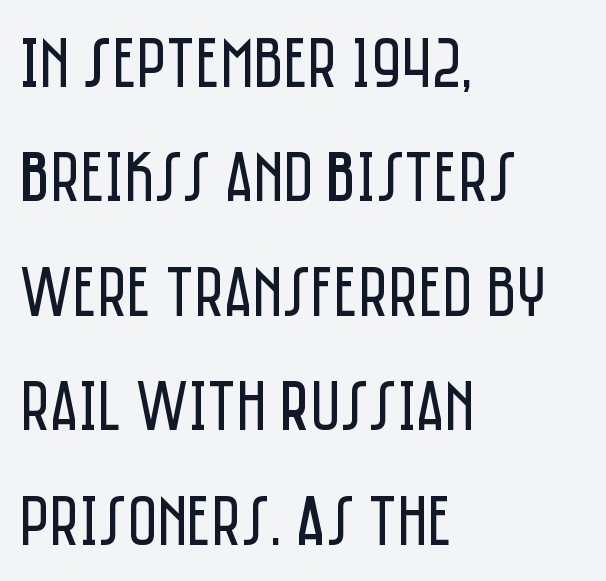
This sample is left-justified, so line endings fall wherever the words run out. Bold? No — there's no thickening of the strokes. Note: no serifs on the glyphs. The rendering uses natural spacing where letterforms have individual widths.
